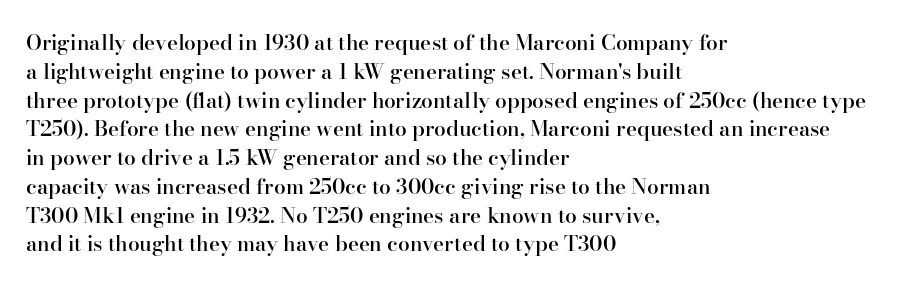
Underlining? Definitely not there. Posture: vertical. The space between consecutive lines is moderate. The paragraph has a hard left edge and a soft right edge. The line texture is even and compact thanks to regular tracking.
